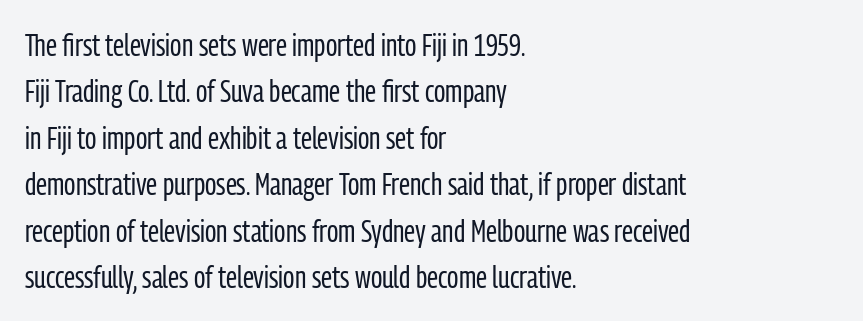
This sample keeps an unexceptional amount of space between lines. Weight: in the light-to-regular range. Check where the strokes stop: nothing finishes them off — pure sans. Short and long lines alike share a common starting point at left.
